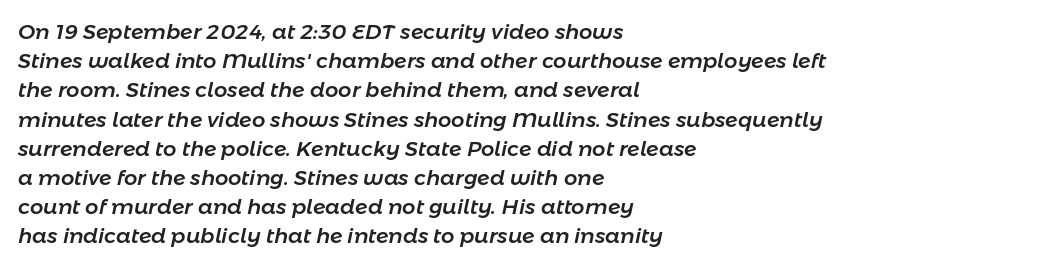
The font's italic variant was chosen for this text. The leading is moderate, giving the passage an even texture. No word sits above an underline. The face used here is rendered with its standard letterfit.
